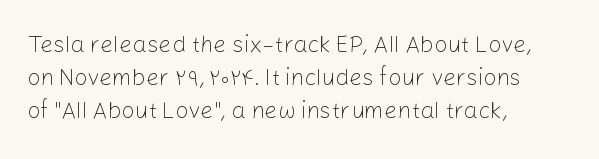
{"italic": "no", "bold": "no", "underline": "no", "align": "left", "line_spacing": "normal", "line_spacing_ratio": 1.43, "letter_spacing": "normal", "letter_spacing_em": 0.0, "glyph_px": 23}
